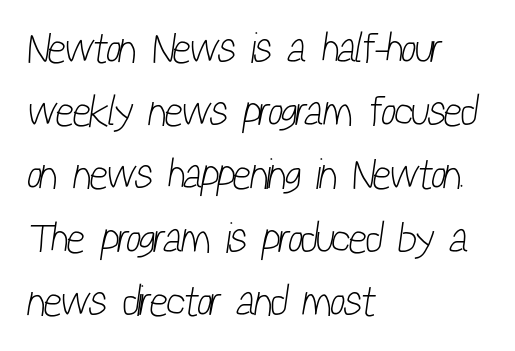
{"serif": "no", "bold": "no", "weight": "light", "width": "condensed", "stroke_contrast": "low", "x_height": "medium", "monospaced": "no", "underline": "no", "align": "left", "line_spacing": "normal", "line_spacing_ratio": 1.47, "letter_spacing": "normal", "letter_spacing_em": 0.0, "glyph_px": 43}
